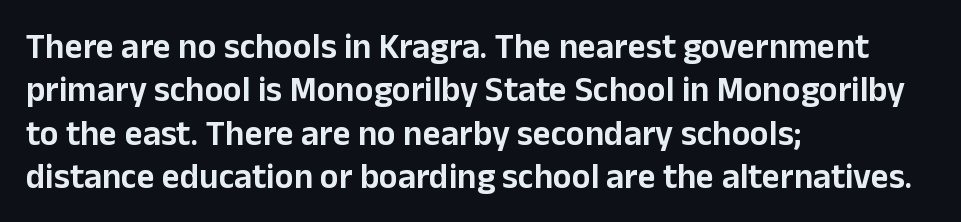
The image shows 35 px sans-serif type, upright; set left-aligned, line spacing 1.24x, normal letter spacing, not underlined; low stroke contrast and a medium x-height.
